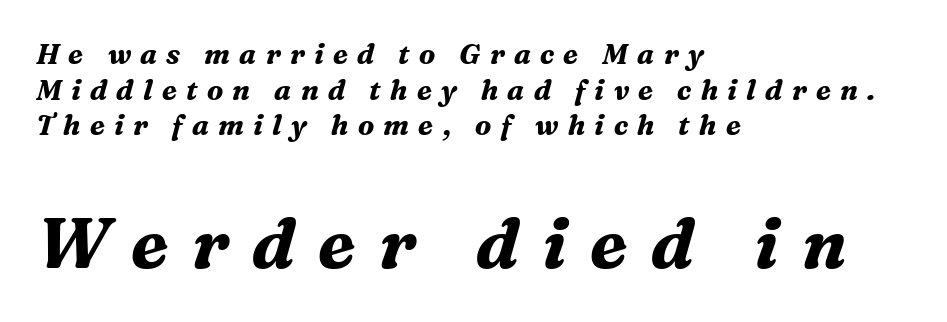
These lines sit exactly where default settings would place them. Varying glyph widths throughout — classic text-font behaviour. Type style note: has serifs. You get the small type first, then a jump to larger type. Between one letter and the next there's a generous, obvious gap.
